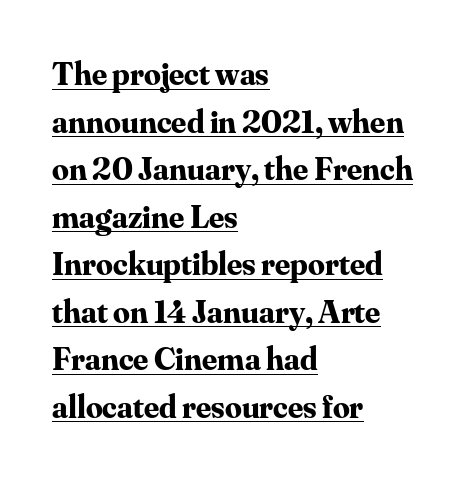
Q: Is the text bold? A: Yes.
Q: Is the text italic (slanted)? A: No, it is upright.
Q: Is the typeface a serif or a sans-serif typeface? A: Serif.
Q: Is the text underlined? A: Yes.
Q: How is the paragraph aligned? A: Left-aligned.
Q: Is the spacing between letters normal or unusually wide? A: Normal.
Q: Is the spacing between lines tight, normal or loose? A: Normal.
Q: Width (condensed, normal, or wide)? A: Normal.
Q: Stroke contrast? A: Medium.
Q: x-height? A: Small.
Q: Monospaced? A: No.
